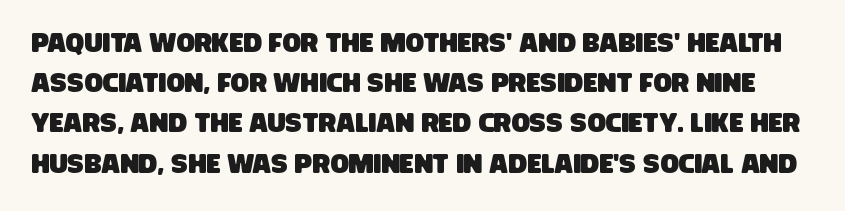
The image shows 27 px text type; set normal line spacing (1.49x), normal letter spacing, not underlined.
